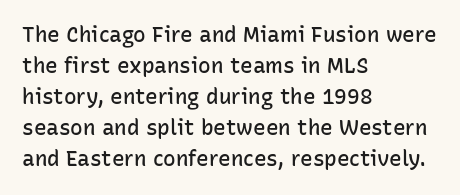
Q: Is the text bold? A: Semi-bold.
Q: Is the text italic (slanted)? A: No, it is upright.
Q: Is the text underlined? A: No.
Q: How is the paragraph aligned? A: Left-aligned.
Q: Is the spacing between letters normal or unusually wide? A: Normal.
Q: Is the spacing between lines tight, normal or loose? A: Normal.
